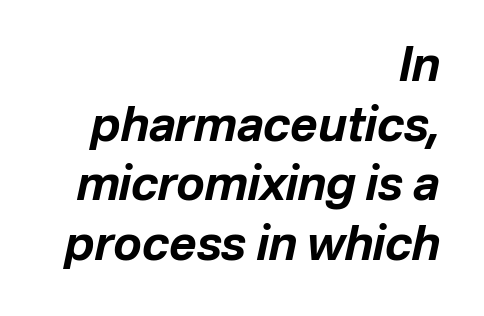
{"italic": "yes", "lean": "right", "slant_degrees": 12, "bold": "yes", "weight": "bold", "width": "normal", "stroke_contrast": "low", "x_height": "medium", "monospaced": "no", "underline": "no", "align": "right", "line_spacing": "normal", "line_spacing_ratio": 1.27, "letter_spacing": "normal", "letter_spacing_em": 0.0, "glyph_px": 47}
